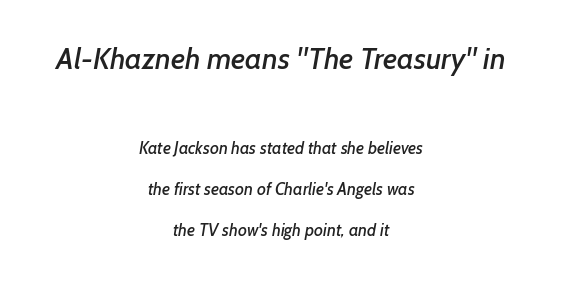
The image shows 30 px sans-serif type; set centered, loose line spacing (2.42x), normal letter spacing, not underlined; the first (top) block is 1.76x larger; low stroke contrast and a medium x-height.
